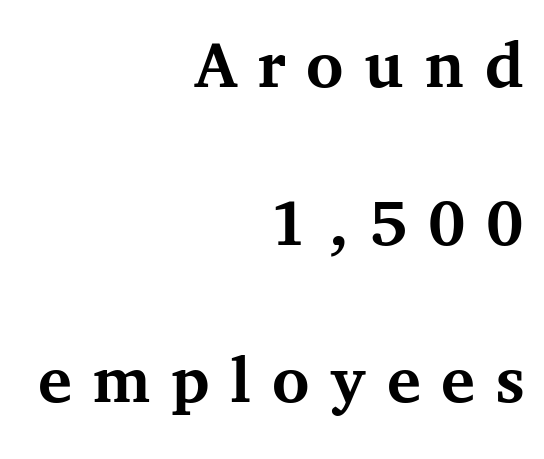
The image shows 71 px semibold serif type, upright; set right-aligned, loose line spacing (2.22x), unusually wide letter spacing (+0.29 em), not underlined; medium stroke contrast and a medium x-height.
